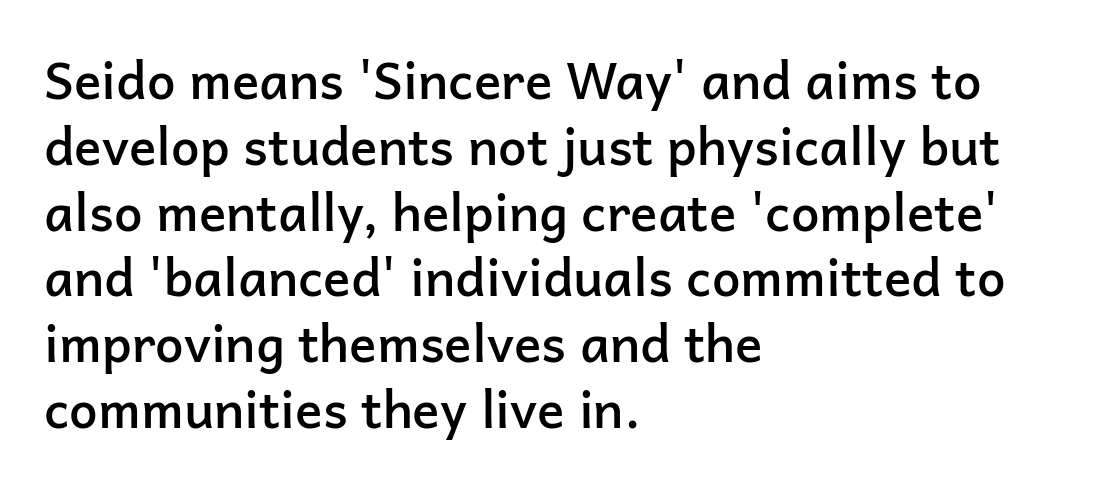
The image shows 51 px semibold sans-serif type, upright; set left-aligned, normal line spacing (1.29x), normal letter spacing, not underlined; low stroke contrast and a medium x-height.
